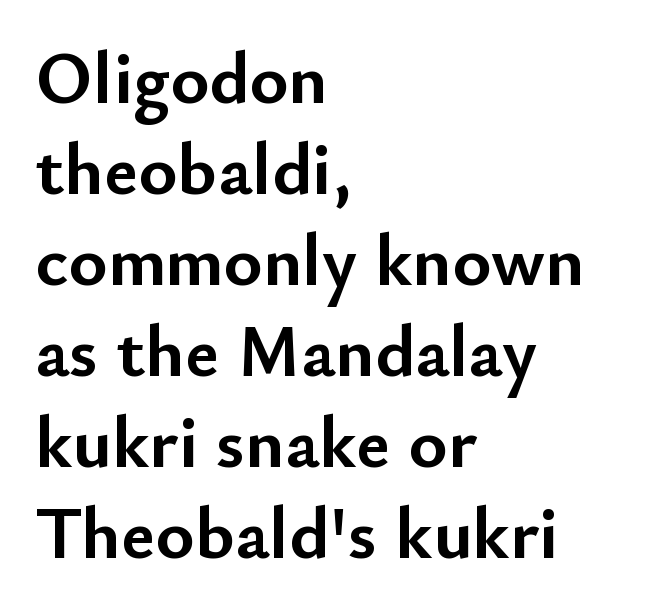
This rendering uses left alignment, leaving the right contour irregular. The line texture is even and compact thanks to regular tracking. Lines of text with bare space underneath. Looks like regular typesetting: each glyph gets only the width it needs. The font's upright variant was chosen for this text.
